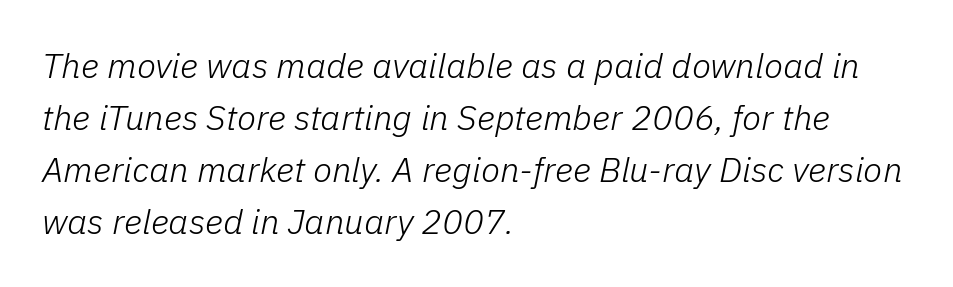
{"italic": "yes", "lean": "right", "slant_degrees": 11, "bold": "no", "weight": "light", "width": "normal", "stroke_contrast": "low", "x_height": "medium", "monospaced": "no", "underline": "no", "align": "left", "line_spacing": "normal", "line_spacing_ratio": 1.49, "letter_spacing": "normal", "letter_spacing_em": 0.0, "glyph_px": 35}
